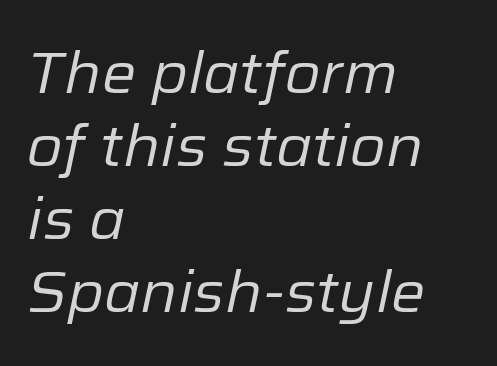
{"italic": "yes", "lean": "right", "slant_degrees": 12, "bold": "no", "weight": "regular", "width": "normal", "stroke_contrast": "low", "x_height": "medium", "monospaced": "no", "underline": "no", "align": "left", "line_spacing": "normal", "line_spacing_ratio": 1.26, "letter_spacing": "normal", "letter_spacing_em": 0.0, "glyph_px": 58}
